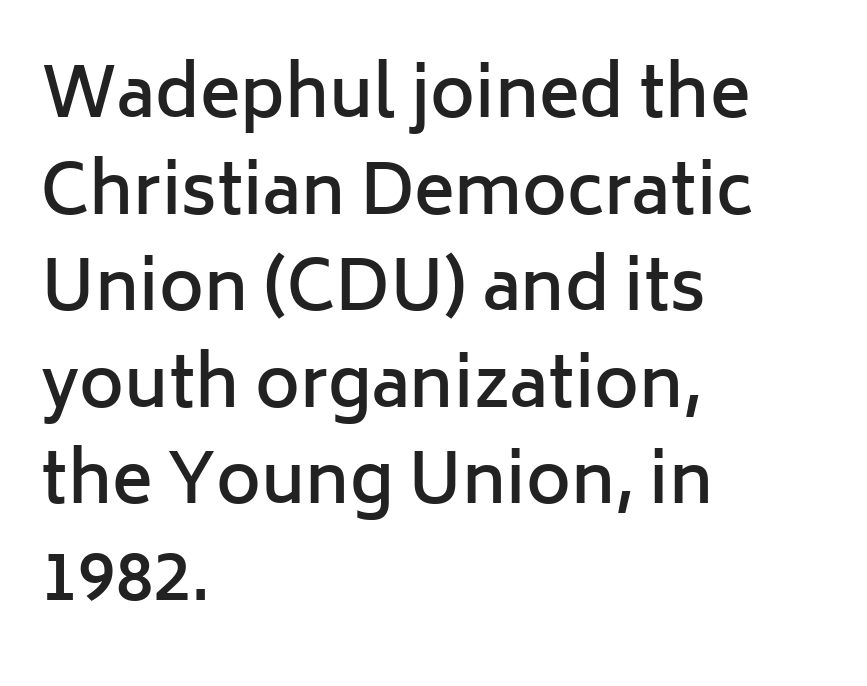
Q: Is the text bold? A: Semi-bold.
Q: Is the text italic (slanted)? A: No, it is upright.
Q: Is the typeface a serif or a sans-serif typeface? A: Sans-serif.
Q: Is the text underlined? A: No.
Q: How is the paragraph aligned? A: Left-aligned.
Q: Is the spacing between letters normal or unusually wide? A: Normal.
Q: Is the spacing between lines tight, normal or loose? A: Normal.
Q: Width (condensed, normal, or wide)? A: Normal.
Q: Stroke contrast? A: Low.
Q: x-height? A: Medium.
Q: Monospaced? A: No.
